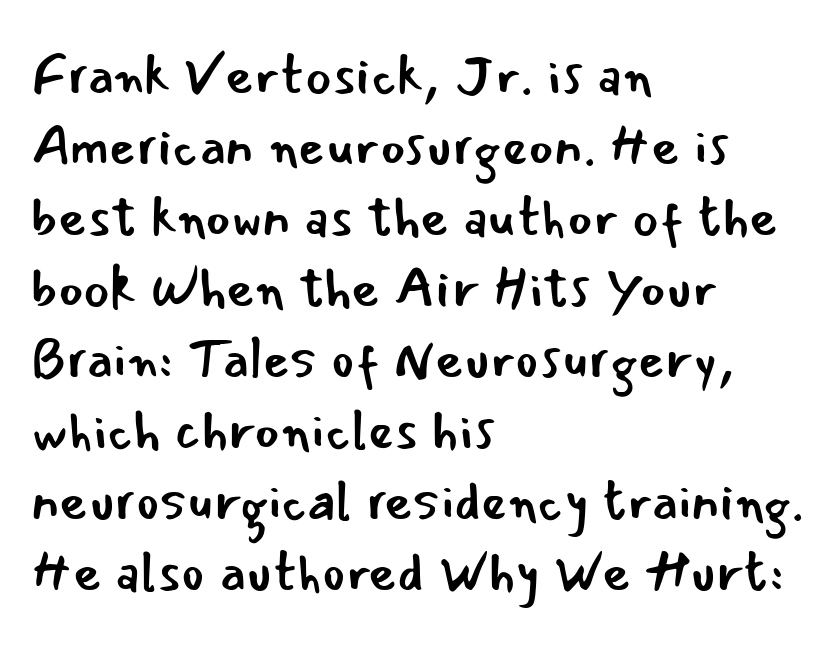
{"serif": "no", "italic": "no", "bold": "no", "weight": "regular", "width": "normal", "stroke_contrast": "low", "x_height": "small", "monospaced": "no", "underline": "no", "align": "left", "line_spacing": "normal", "line_spacing_ratio": 1.29, "letter_spacing": "normal", "letter_spacing_em": 0.0, "glyph_px": 55}
